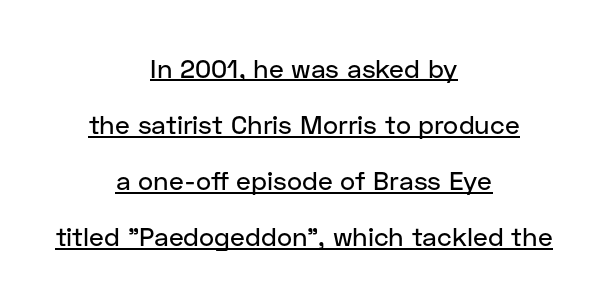
The image shows 26 px text type, upright; set centered, loose line spacing (2.16x), normal letter spacing, underlined.
